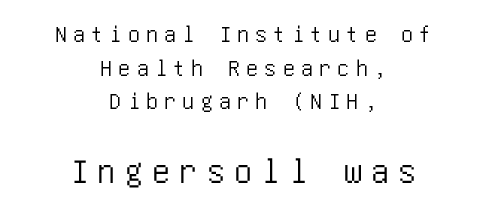
A typesetter would call this heavily tracked-out type. Evenly set lines give the paragraph a standard silhouette. The more generous point size was reserved for the lower chunk. Just letters on the line, the space beneath them empty. Line starts and ends both wander, symmetrically. No italicization has been applied; the sample stays upright.
